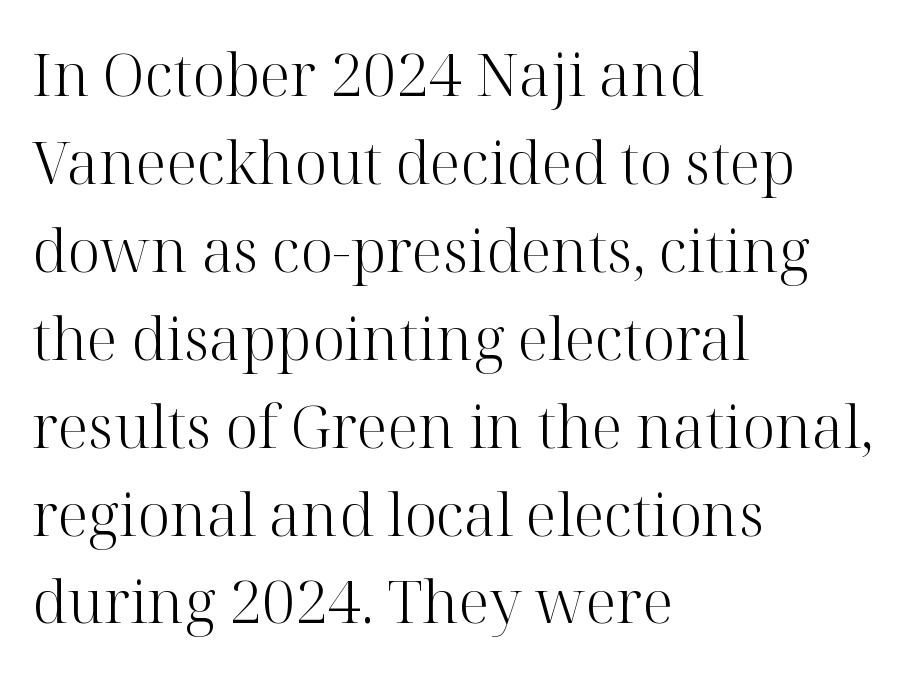
Spacing verdict: proportional, widths tailored to each character. Layout note: lines flush left. The font sits on the lighter half of the weight spectrum, regular included. Only glyphs here, with clear space below each row. What's the leading like? Ordinary, nothing unusual. Do the letters lean? They stand straight.
